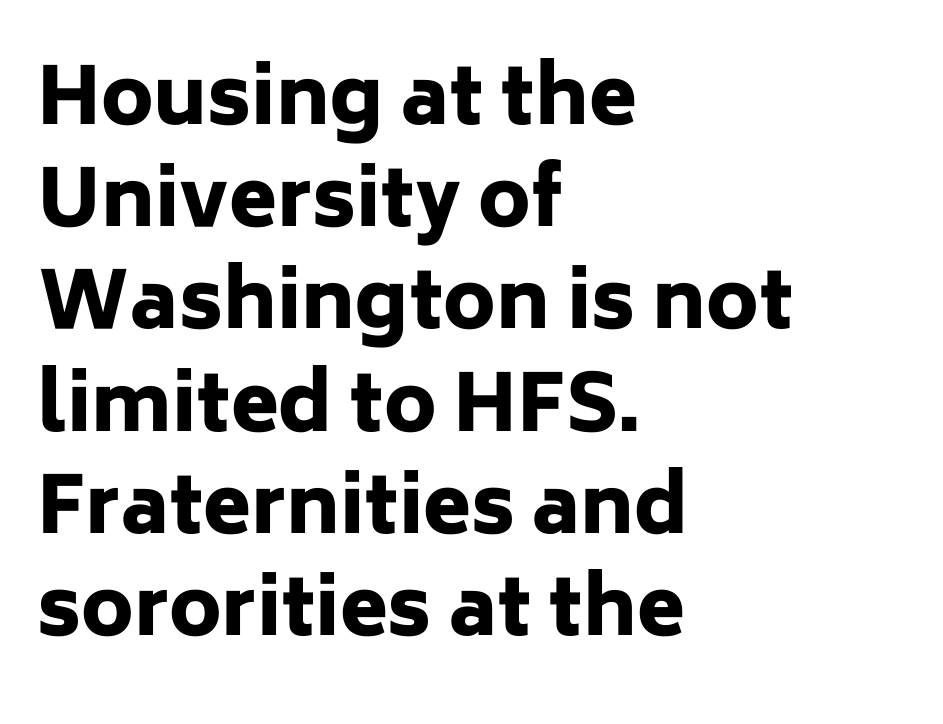
The image shows 78 px heavy sans-serif type, upright; set left-aligned, normal line spacing (1.31x), normal letter spacing, not underlined; low stroke contrast and a medium x-height.
